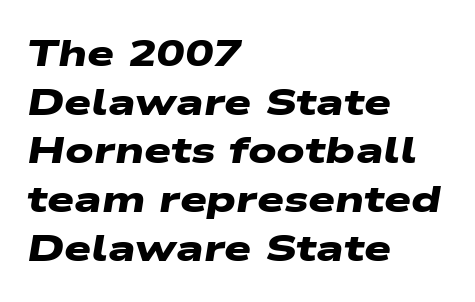
A clean baseline with only descenders dipping below it. Default kerning and tracking; the words read as compact shapes. You could not count columns in this text — the font is proportionally spaced. Vertical spacing — default. The rendering anchors every line to the left-hand side.
